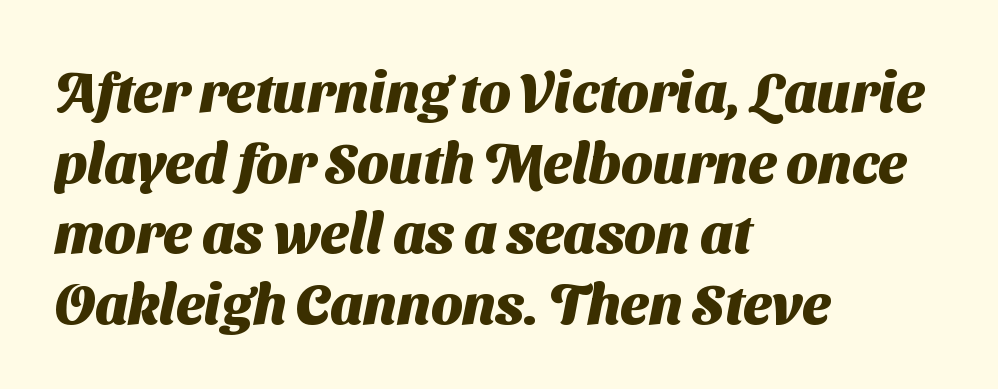
The image shows 56 px heavy sans-serif type; set left-aligned, normal line spacing (1.26x), normal letter spacing, not underlined; medium stroke contrast and a medium x-height.
